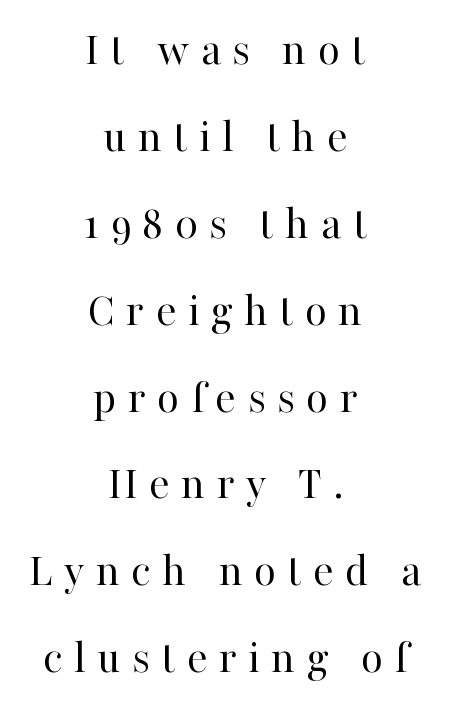
{"serif": "yes", "italic": "no", "bold": "no", "weight": "regular", "width": "normal", "stroke_contrast": "high", "x_height": "medium", "monospaced": "no", "underline": "no", "align": "center", "line_spacing_ratio": 1.81, "letter_spacing": "wide", "letter_spacing_em": 0.23, "glyph_px": 48}
